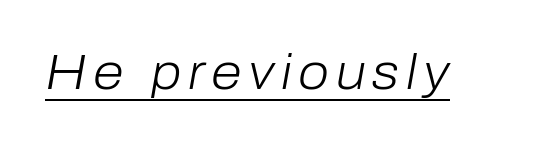
Quick note: italic. A light-to-regular cut is what we see here. Beneath each row of characters lies a ruled line. Spacing verdict: proportional, widths tailored to each character.
